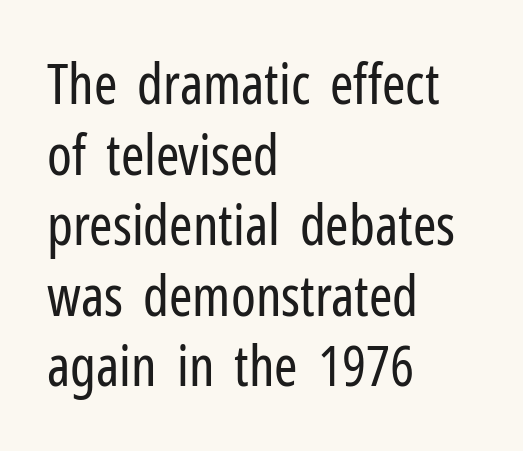
The passage shown is typed in a proportional face where columns would drift. Line spacing here is normal. This sample uses plain, unmodified letter spacing. Quick note: underline off.
